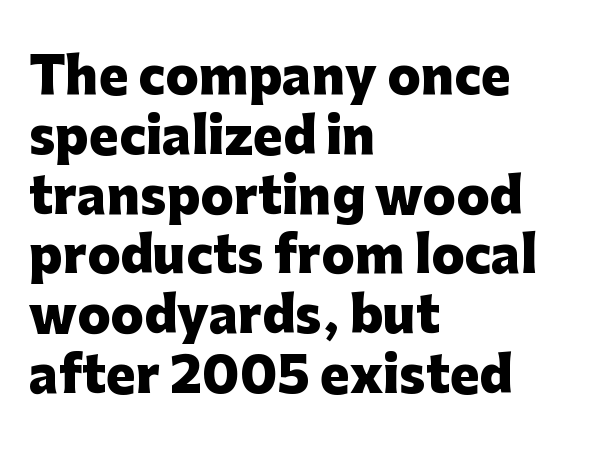
{"serif": "no", "italic": "no", "bold": "yes", "weight": "heavy", "width": "normal", "stroke_contrast": "low", "x_height": "medium", "monospaced": "no", "underline": "no", "align": "left", "line_spacing_ratio": 1.22, "letter_spacing": "normal", "letter_spacing_em": 0.0, "glyph_px": 49}
